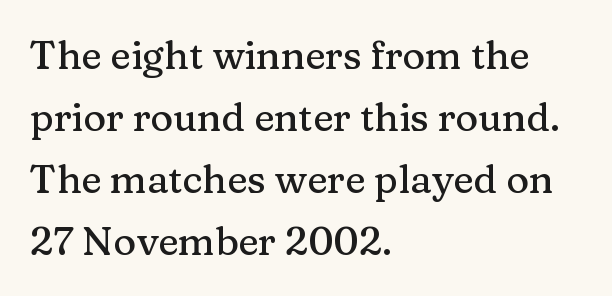
Q: Is the text italic (slanted)? A: No, it is upright.
Q: Is the typeface a serif or a sans-serif typeface? A: Serif.
Q: Is the text underlined? A: No.
Q: How is the paragraph aligned? A: Left-aligned.
Q: Is the spacing between letters normal or unusually wide? A: Normal.
Q: Is the spacing between lines tight, normal or loose? A: Normal.
Q: Width (condensed, normal, or wide)? A: Normal.
Q: Stroke contrast? A: Medium.
Q: x-height? A: Medium.
Q: Monospaced? A: No.
